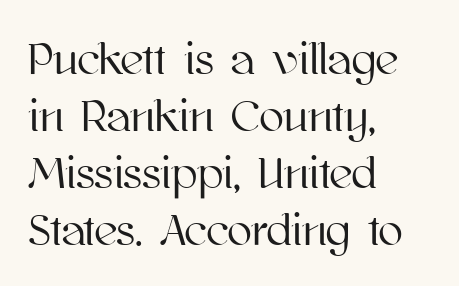
The image shows 45 px text type, upright; set left-aligned, normal line spacing (1.27x), normal letter spacing, not underlined; high stroke contrast and a medium x-height.
